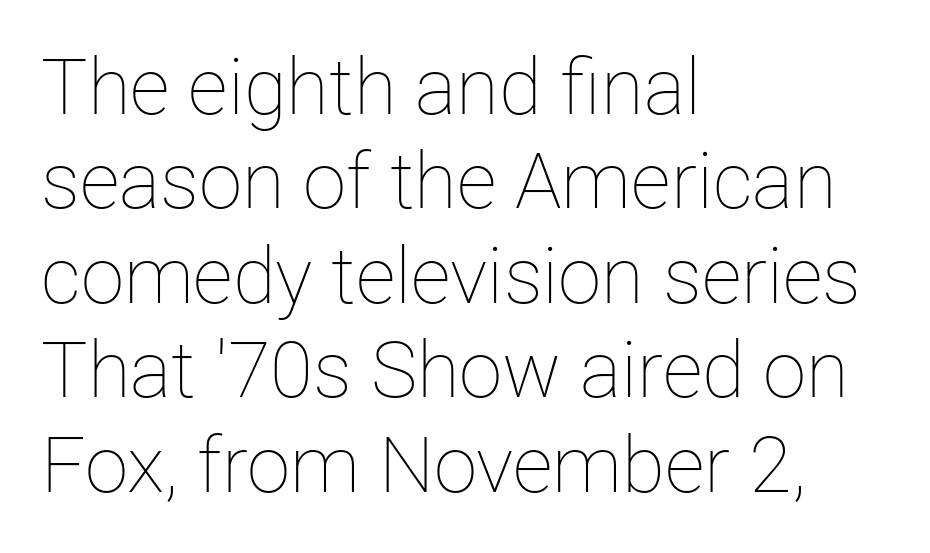
A light-to-regular cut is what we see here. This sample uses plain, unmodified letter spacing. The passage is arranged the way most books set body copy — flush left. If you drew a line through each stem, it would be perfectly vertical. Has an underline been added? It has not. The face used here is proportionally spaced, like ordinary book or web type.
